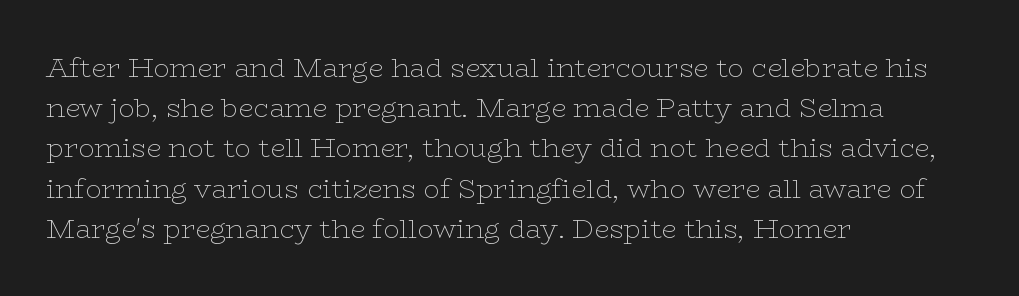
Q: Is the text bold? A: No.
Q: Is the text italic (slanted)? A: No, it is upright.
Q: Is the text underlined? A: No.
Q: How is the paragraph aligned? A: Left-aligned.
Q: Is the spacing between letters normal or unusually wide? A: Normal.
Q: Is the spacing between lines tight, normal or loose? A: Normal.
